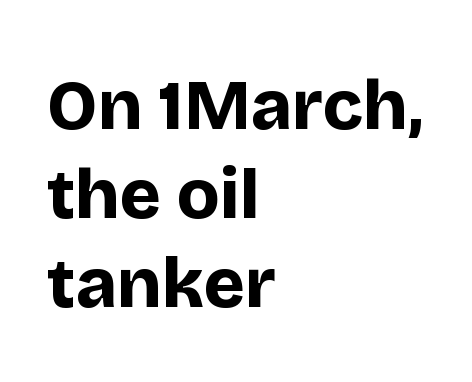
{"serif": "no", "italic": "no", "bold": "yes", "weight": "bold", "width": "normal", "stroke_contrast": "low", "x_height": "large", "monospaced": "no", "underline": "no", "align": "left", "line_spacing": "normal", "line_spacing_ratio": 1.27, "letter_spacing": "normal", "letter_spacing_em": 0.0, "glyph_px": 70}
